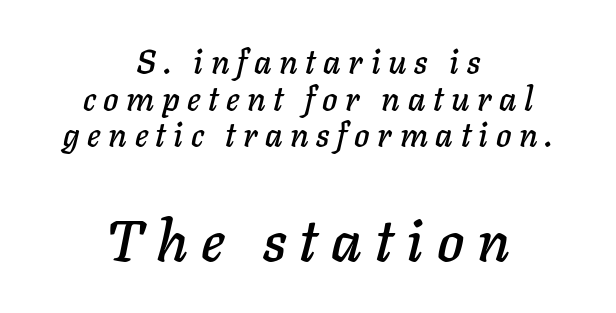
The image shows 58 px text type, italic (leaning right); set centered, tight line spacing (1.11x), unusually wide letter spacing (+0.23 em), not underlined; the second (bottom) block is 1.76x larger; low stroke contrast and a medium x-height.
